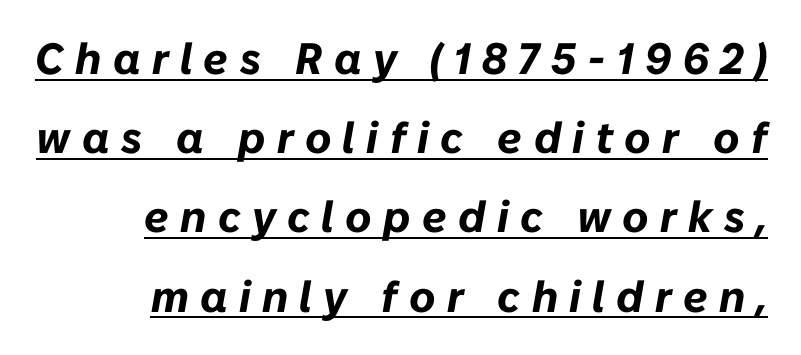
How are the letters spaced? Widely, with obvious added tracking. The glyphs have the mass of a bold cut. Alignment: flush right. Compared with undecorated copy, this sample adds a rule below the words.
